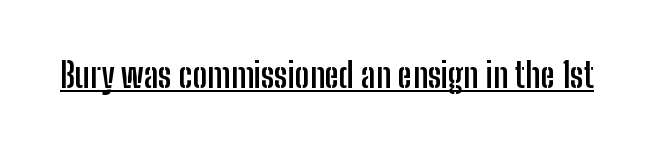
Words appear dense and cohesive because spacing is normal. The glyphs are accompanied by a horizontal stroke just below them. Proportional: the letters do not fall into vertical columns. Is this a sans? Yes — the strokes have no serifs.
